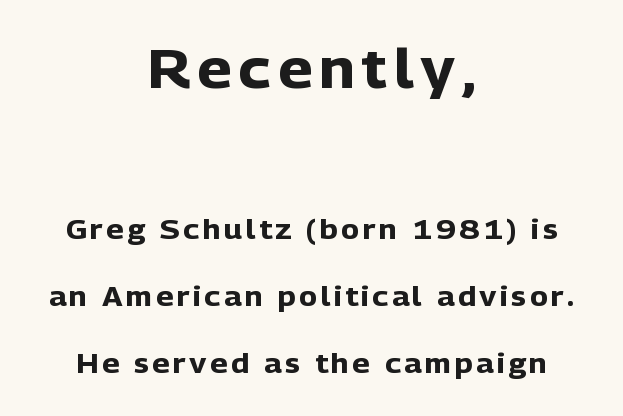
The image shows 54 px heavy sans-serif type, upright; set centered, loose line spacing (2.48x), not underlined; the first (top) block is 2.0x larger; low stroke contrast and a medium x-height.
